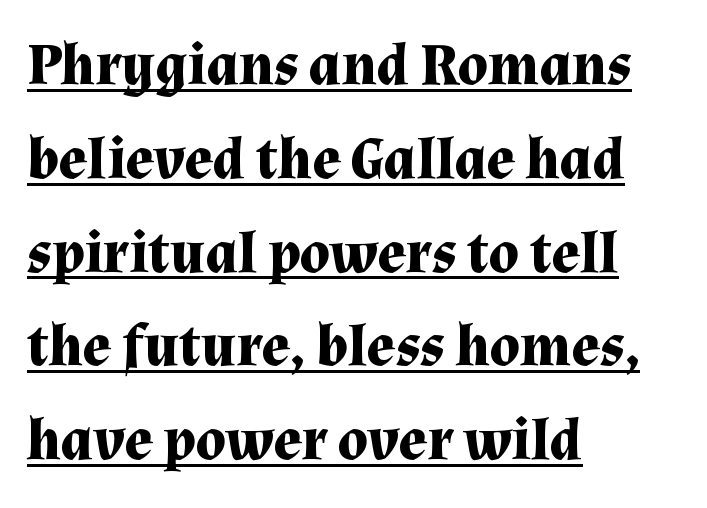
Q: Is the text bold? A: Yes.
Q: Is the text italic (slanted)? A: No, it is upright.
Q: Is the typeface a serif or a sans-serif typeface? A: Serif.
Q: Is the text underlined? A: Yes.
Q: How is the paragraph aligned? A: Left-aligned.
Q: Is the spacing between letters normal or unusually wide? A: Normal.
Q: Is the spacing between lines tight, normal or loose? A: Normal.
Q: Width (condensed, normal, or wide)? A: Normal.
Q: Stroke contrast? A: Medium.
Q: x-height? A: Medium.
Q: Monospaced? A: No.
